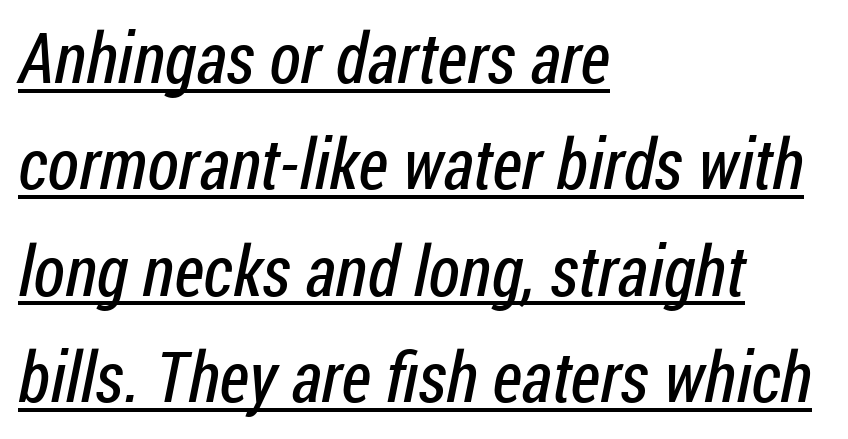
{"serif": "no", "bold": "no", "weight": "regular", "width": "condensed", "stroke_contrast": "low", "x_height": "medium", "monospaced": "no", "underline": "yes", "align": "left", "line_spacing": "normal", "line_spacing_ratio": 1.52, "letter_spacing": "normal", "letter_spacing_em": 0.0, "glyph_px": 70}
